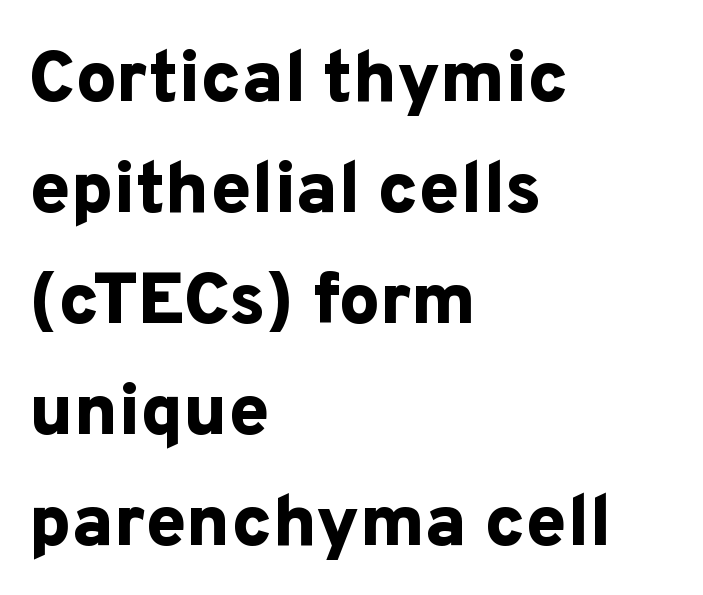
{"serif": "no", "italic": "no", "bold": "yes", "weight": "bold", "width": "normal", "stroke_contrast": "low", "x_height": "medium", "monospaced": "no", "underline": "no", "align": "left", "line_spacing": "normal", "line_spacing_ratio": 1.52, "letter_spacing": "normal", "letter_spacing_em": 0.0, "glyph_px": 73}
